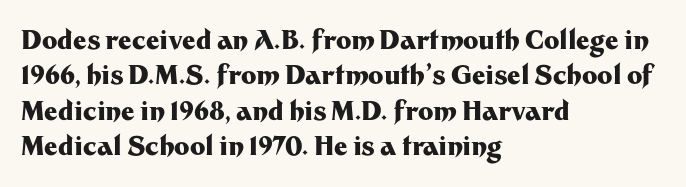
Normally led — the rows are evenly, conventionally spaced. A roman cut, with each character standing at attention. The gaps between neighbouring characters are ordinary and unremarkable. The words here are not underlined. Left-aligned paragraph, ragged on the right. The typesetting leans heavy: a genuine bold.
